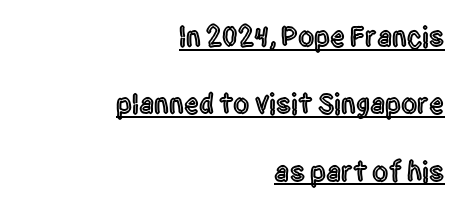
The image shows 29 px condensed sans-serif type, upright; set right-aligned, loose line spacing (2.32x), normal letter spacing, underlined; a large x-height.
